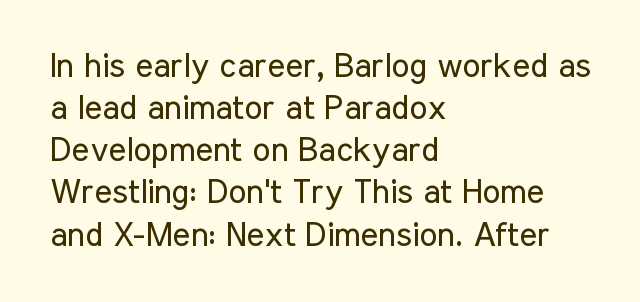
You can tell it's not italic because the verticals are truly vertical. A clean baseline with only descenders dipping below it. Glyph-to-glyph distance matches everyday printed text. Alignment: flush left. The face used here is proportionally spaced, like ordinary book or web type.
